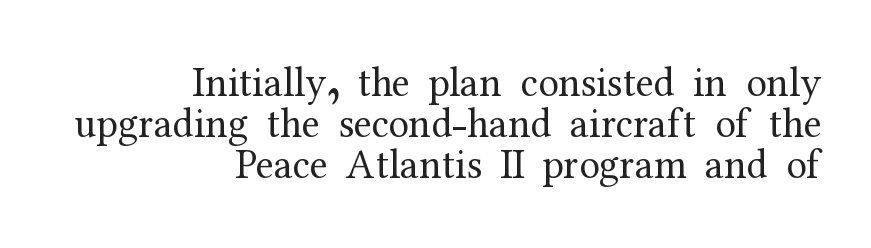
Q: Is the text bold? A: No.
Q: Is the text italic (slanted)? A: No, it is upright.
Q: Is the typeface a serif or a sans-serif typeface? A: Serif.
Q: Is the text underlined? A: No.
Q: How is the paragraph aligned? A: Right-aligned.
Q: Is the spacing between letters normal or unusually wide? A: Normal.
Q: Is the spacing between lines tight, normal or loose? A: Tight.
Q: Width (condensed, normal, or wide)? A: Normal.
Q: Stroke contrast? A: Medium.
Q: x-height? A: Medium.
Q: Monospaced? A: No.
